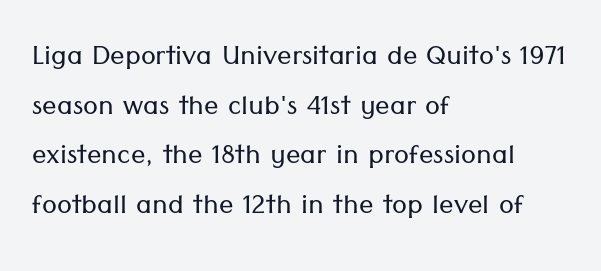
Q: Is the text bold? A: No.
Q: Is the text italic (slanted)? A: No, it is upright.
Q: Is the typeface a serif or a sans-serif typeface? A: Sans-serif.
Q: Is the text underlined? A: No.
Q: How is the paragraph aligned? A: Left-aligned.
Q: Is the spacing between letters normal or unusually wide? A: Normal.
Q: Is the spacing between lines tight, normal or loose? A: Normal.
Q: Width (condensed, normal, or wide)? A: Normal.
Q: Stroke contrast? A: Low.
Q: x-height? A: Medium.
Q: Monospaced? A: No.
